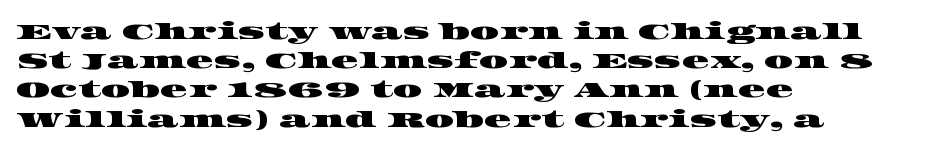
This rendering features lettering with no underline. Leading: standard. This rendering uses left alignment, leaving the right contour irregular. The passage shown has conventional tracking throughout.
